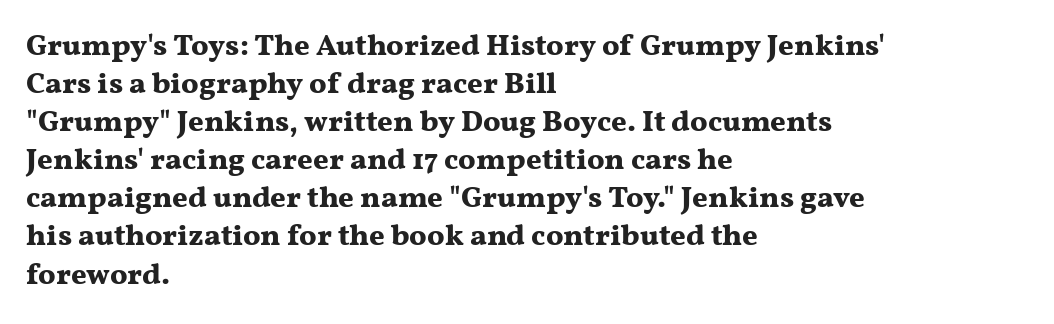
Q: Is the text bold? A: Yes.
Q: Is the text italic (slanted)? A: No, it is upright.
Q: Is the typeface a serif or a sans-serif typeface? A: Serif.
Q: Is the text underlined? A: No.
Q: How is the paragraph aligned? A: Left-aligned.
Q: Is the spacing between letters normal or unusually wide? A: Normal.
Q: Is the spacing between lines tight, normal or loose? A: Normal.
Q: Width (condensed, normal, or wide)? A: Wide.
Q: Stroke contrast? A: Medium.
Q: x-height? A: Medium.
Q: Monospaced? A: No.
